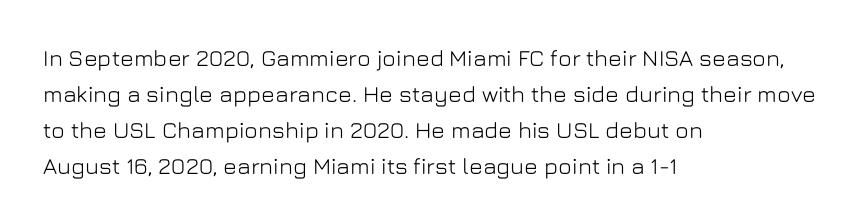
The image shows 23 px text type, upright; set left-aligned, normal line spacing (1.57x), normal letter spacing, not underlined.
